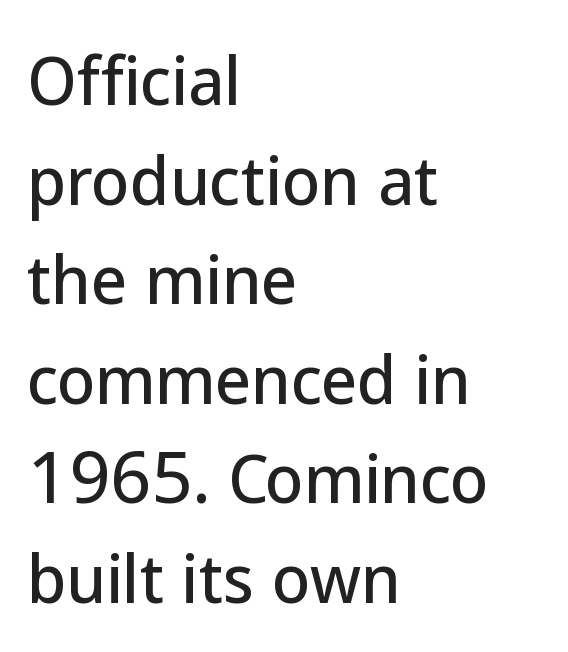
The image shows 63 px sans-serif type, upright; set left-aligned, normal line spacing (1.58x), normal letter spacing, not underlined; low stroke contrast and a medium x-height.
